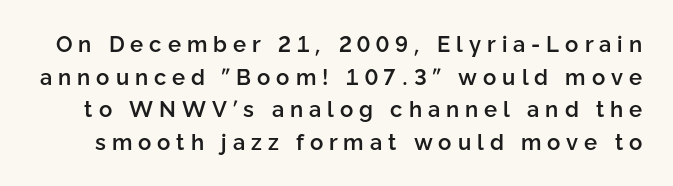
{"italic": "no", "bold": "semi", "underline": "no", "line_spacing": "normal", "line_spacing_ratio": 1.48, "letter_spacing": "wide", "letter_spacing_em": 0.27, "glyph_px": 22}
